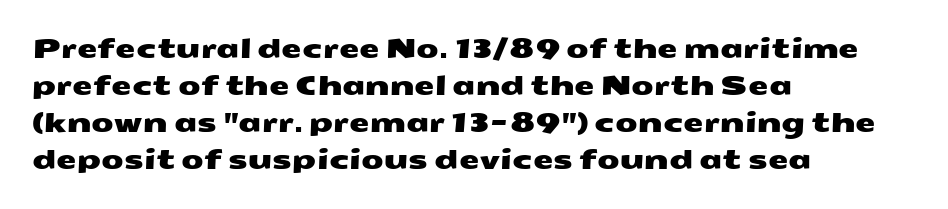
The image shows 26 px text type; set left-aligned, normal line spacing (1.42x), normal letter spacing, not underlined.
